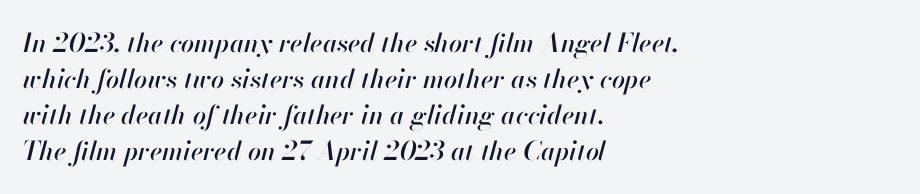
Q: Is the text italic (slanted)? A: Yes, it leans right by about 13 degrees.
Q: Is the text underlined? A: No.
Q: How is the paragraph aligned? A: Left-aligned.
Q: Is the spacing between letters normal or unusually wide? A: Normal.
Q: Is the spacing between lines tight, normal or loose? A: Normal.
